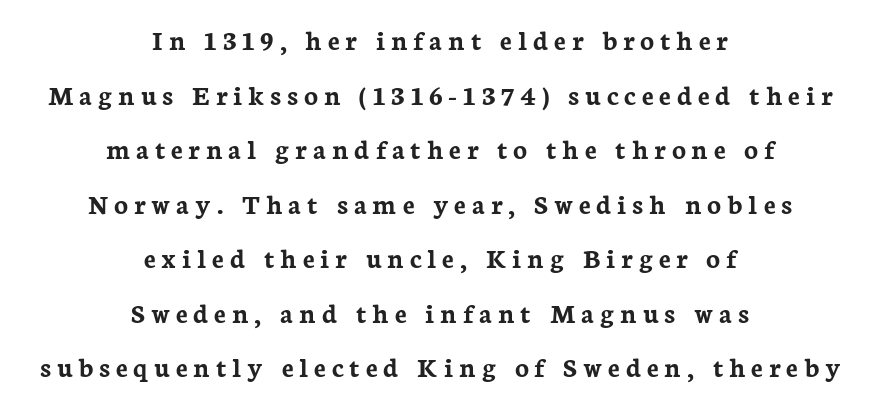
The image shows 29 px semibold serif type, upright; set centered, line spacing 1.88x, unusually wide letter spacing (+0.2 em), not underlined; low stroke contrast and a medium x-height.
